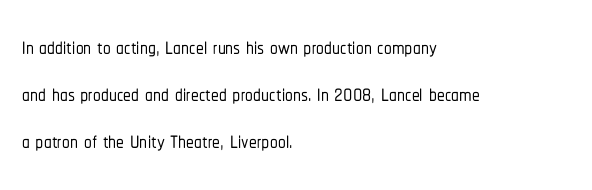
Q: Is the text italic (slanted)? A: No, it is upright.
Q: Is the typeface a serif or a sans-serif typeface? A: Sans-serif.
Q: Is the text underlined? A: No.
Q: How is the paragraph aligned? A: Left-aligned.
Q: Is the spacing between letters normal or unusually wide? A: Normal.
Q: Is the spacing between lines tight, normal or loose? A: Normal.
Q: Width (condensed, normal, or wide)? A: Condensed.
Q: Stroke contrast? A: Low.
Q: x-height? A: Medium.
Q: Monospaced? A: No.
